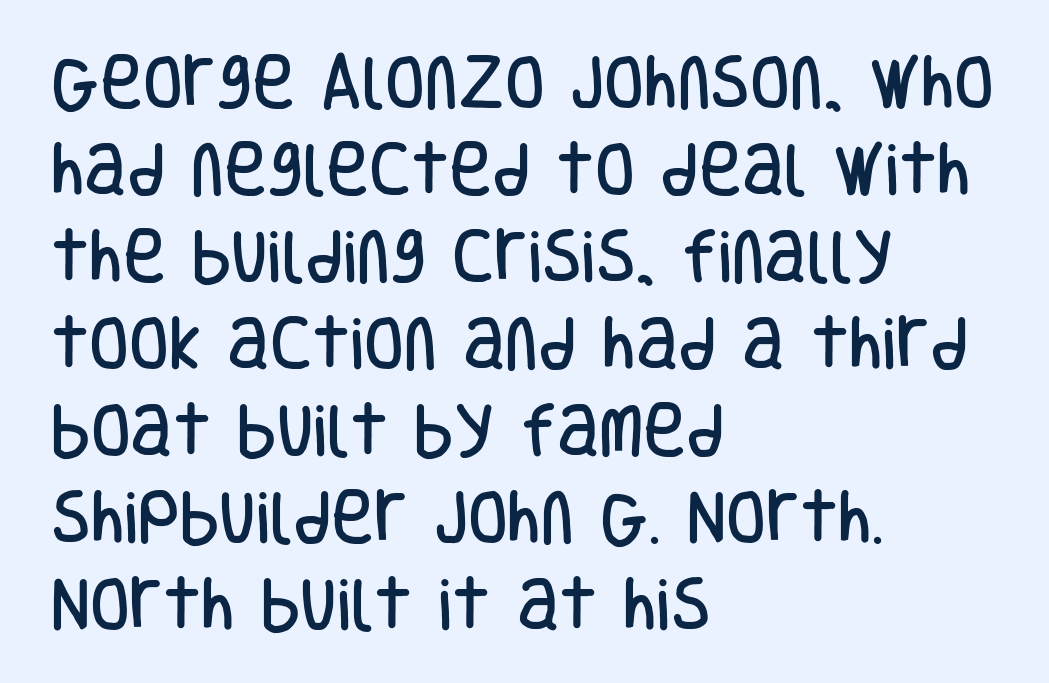
Q: Is the text italic (slanted)? A: No, it is upright.
Q: Is the typeface a serif or a sans-serif typeface? A: Sans-serif.
Q: Is the text underlined? A: No.
Q: How is the paragraph aligned? A: Left-aligned.
Q: Is the spacing between letters normal or unusually wide? A: Normal.
Q: Is the spacing between lines tight, normal or loose? A: Normal.
Q: Width (condensed, normal, or wide)? A: Condensed.
Q: Stroke contrast? A: Low.
Q: x-height? A: Large.
Q: Monospaced? A: No.
